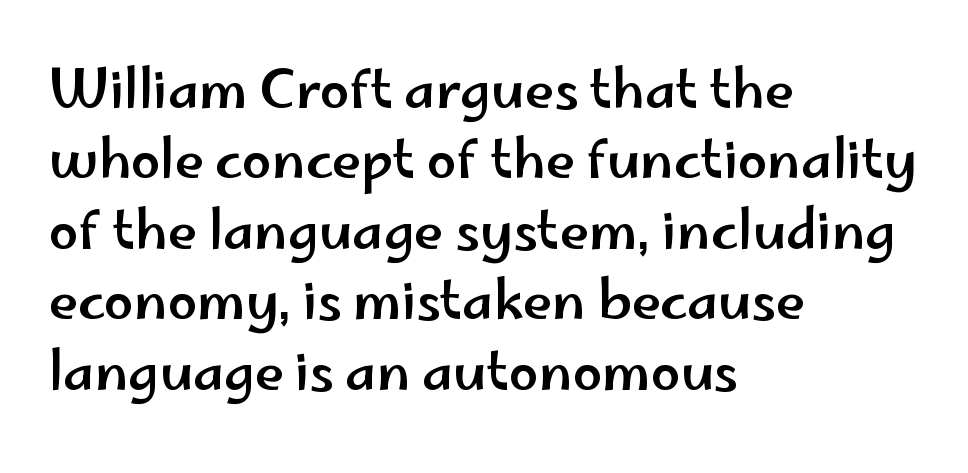
The image shows 53 px wide sans-serif type, upright; set left-aligned, normal line spacing (1.33x), normal letter spacing, not underlined; low stroke contrast and a small x-height.
